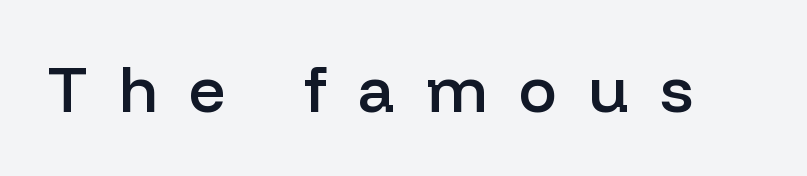
Q: Is the text bold? A: Semi-bold.
Q: Is the text italic (slanted)? A: No, it is upright.
Q: Is the typeface a serif or a sans-serif typeface? A: Sans-serif.
Q: Is the text underlined? A: No.
Q: Is the spacing between letters normal or unusually wide? A: Unusually wide.
Q: Width (condensed, normal, or wide)? A: Normal.
Q: Stroke contrast? A: Low.
Q: x-height? A: Medium.
Q: Monospaced? A: No.
